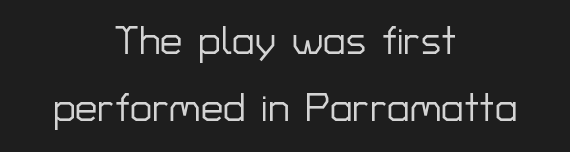
The image shows 40 px sans-serif type, upright; set centered, normal line spacing (1.68x), normal letter spacing, not underlined; low stroke contrast and a medium x-height.
